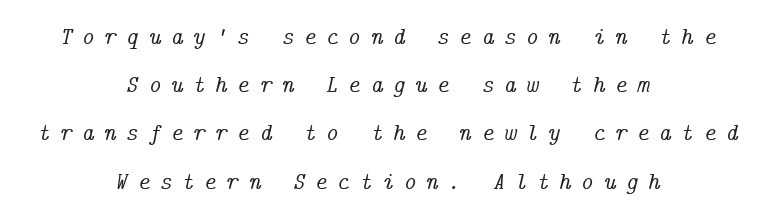
The image shows 24 px text type, italic (leaning right); set centered, loose line spacing (2.01x), unusually wide letter spacing (+0.4 em), not underlined.
